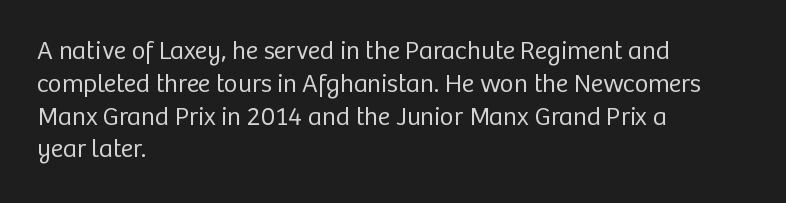
Q: Is the text bold? A: No.
Q: Is the text italic (slanted)? A: No, it is upright.
Q: Is the text underlined? A: No.
Q: How is the paragraph aligned? A: Left-aligned.
Q: Is the spacing between letters normal or unusually wide? A: Normal.
Q: Is the spacing between lines tight, normal or loose? A: Normal.
